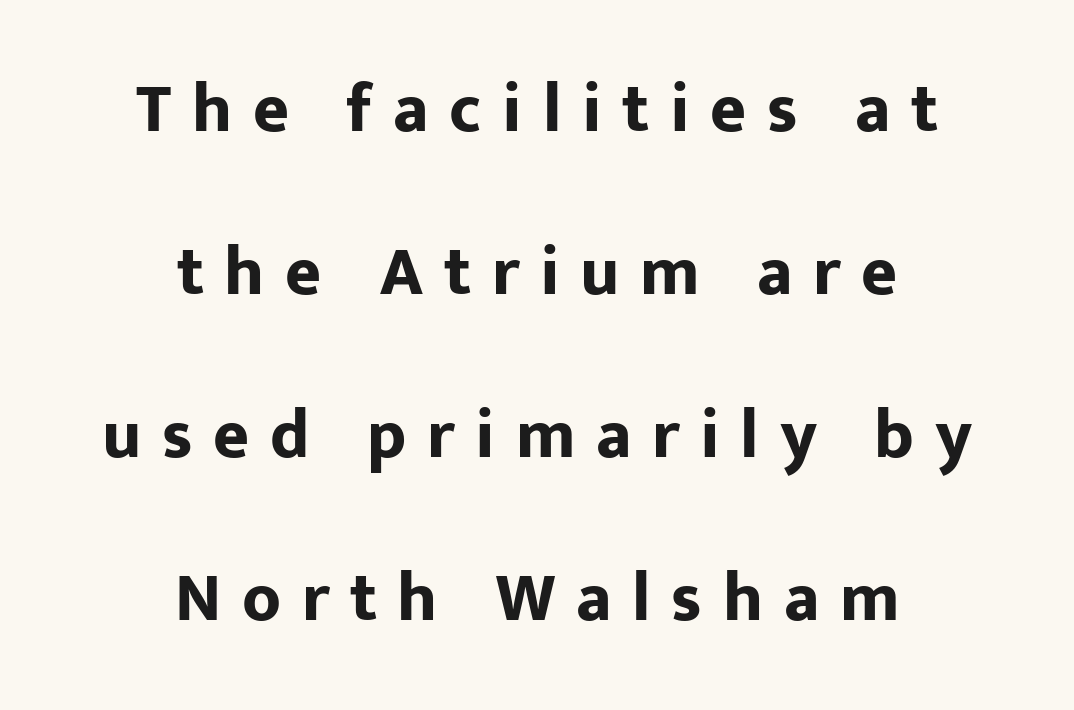
{"serif": "no", "italic": "no", "bold": "yes", "weight": "bold", "width": "normal", "stroke_contrast": "low", "x_height": "medium", "monospaced": "no", "underline": "no", "align": "center", "line_spacing": "loose", "line_spacing_ratio": 2.36, "letter_spacing": "wide", "letter_spacing_em": 0.3, "glyph_px": 69}
